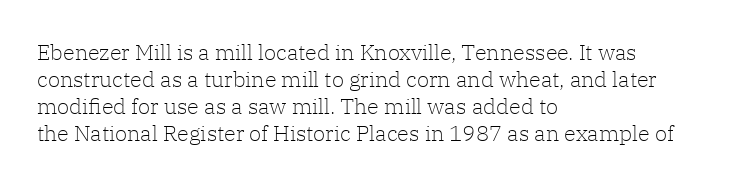
Q: Is the text bold? A: No.
Q: Is the text italic (slanted)? A: No, it is upright.
Q: Is the text underlined? A: No.
Q: How is the paragraph aligned? A: Left-aligned.
Q: Is the spacing between letters normal or unusually wide? A: Normal.
